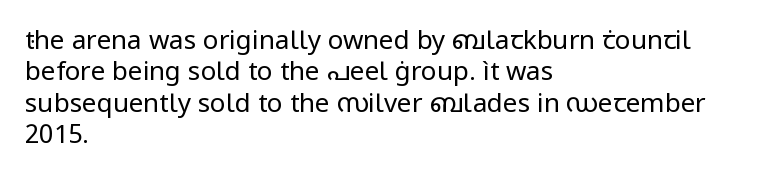
The image shows 26 px text type, upright; set left-aligned, line spacing 1.21x, normal letter spacing, not underlined.
